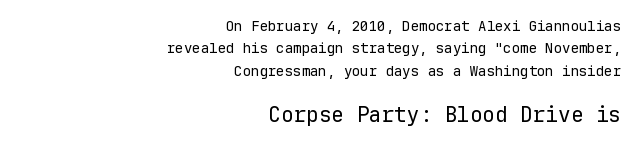
No heavy texture on the line: the type isn't bold. The letters stand upright; this is a roman face. Type size steps up from the first block to the second. The rows are spaced the way most documents space them.
